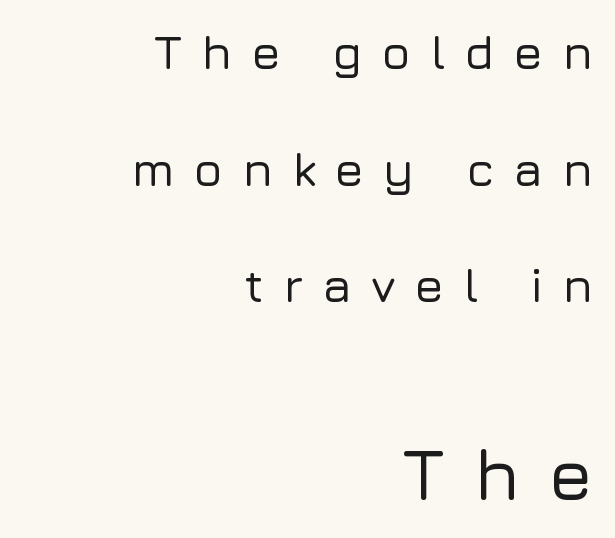
{"serif": "no", "italic": "no", "width": "normal", "stroke_contrast": "low", "x_height": "medium", "monospaced": "no", "underline": "no", "align": "right", "line_spacing": "loose", "line_spacing_ratio": 2.43, "letter_spacing": "wide", "letter_spacing_em": 0.39, "larger_block": "second", "size_ratio": 1.5, "glyph_px": 72}
